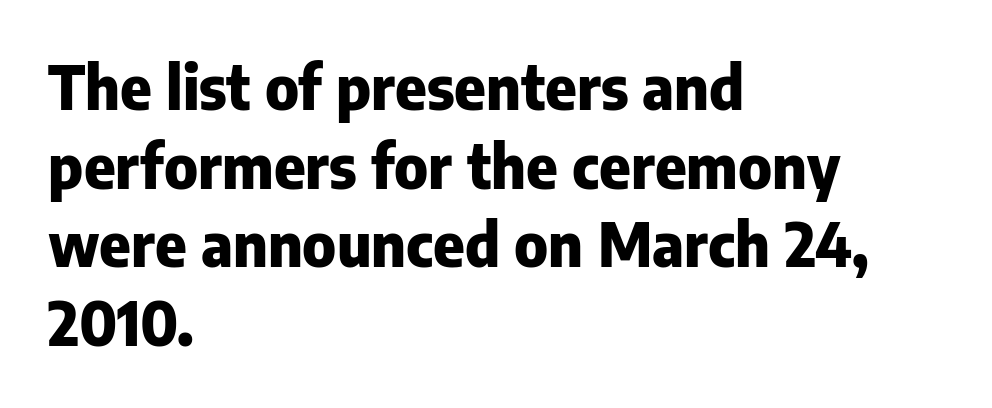
The image shows 60 px heavy sans-serif type, upright; set left-aligned, normal line spacing (1.31x), normal letter spacing, not underlined; low stroke contrast and a medium x-height.
